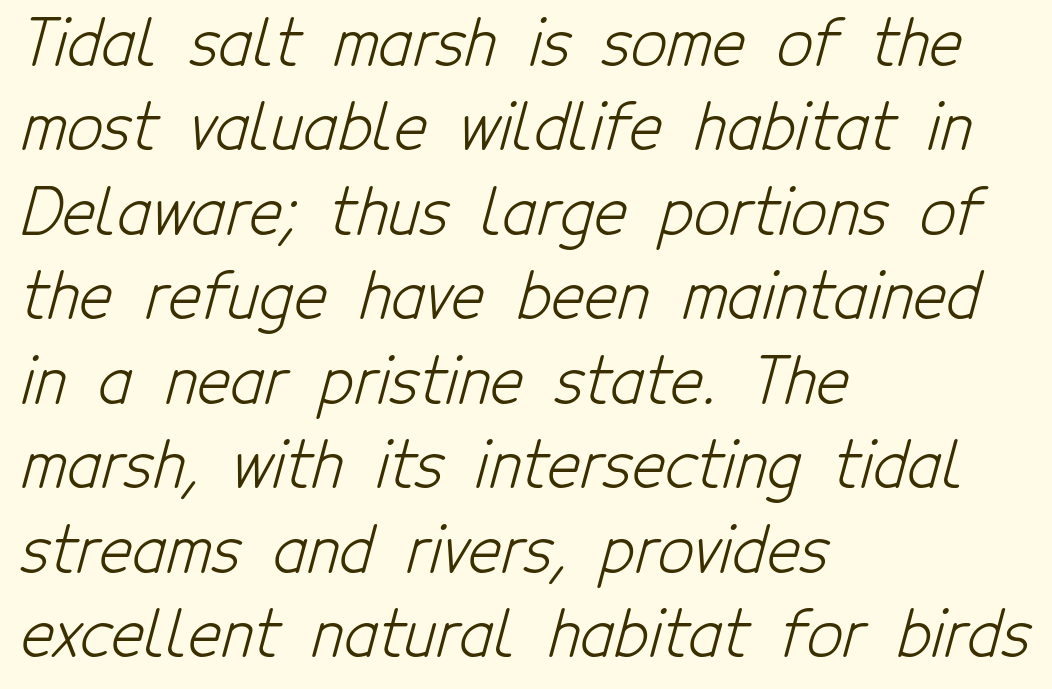
{"serif": "no", "bold": "no", "weight": "light", "width": "condensed", "stroke_contrast": "low", "x_height": "medium", "monospaced": "no", "underline": "no", "align": "left", "line_spacing": "normal", "line_spacing_ratio": 1.34, "letter_spacing": "normal", "letter_spacing_em": 0.0, "glyph_px": 63}
